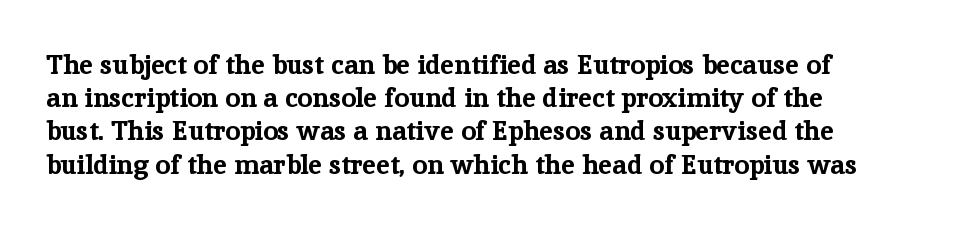
{"italic": "no", "bold": "yes", "underline": "no", "align": "left", "line_spacing_ratio": 1.23, "letter_spacing": "normal", "letter_spacing_em": 0.0, "glyph_px": 27}
